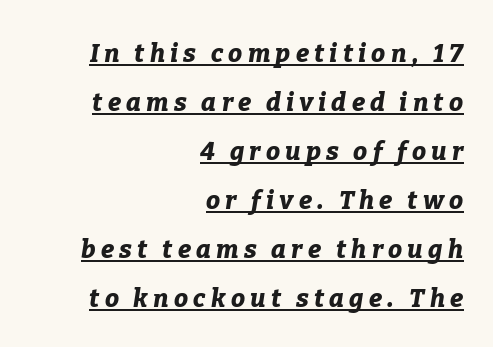
The image shows 25 px bold type, italic (leaning right); set right-aligned, loose line spacing (1.96x), unusually wide letter spacing (+0.21 em), underlined.
